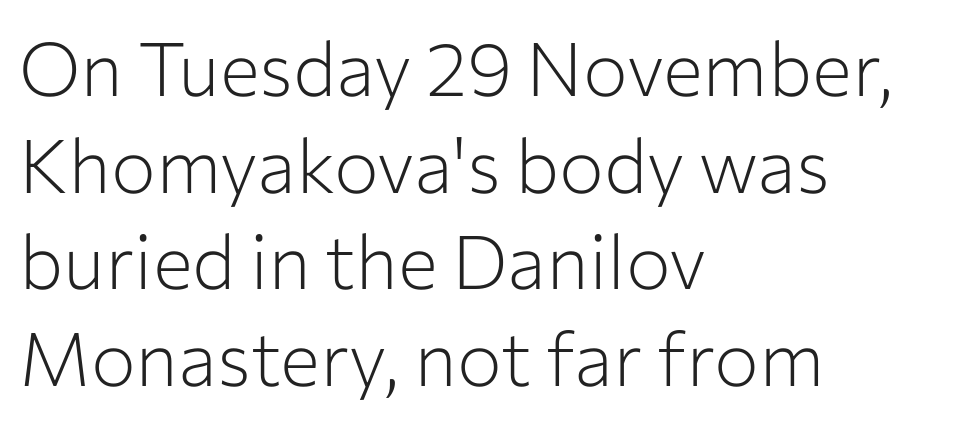
Q: Is the text bold? A: No.
Q: Is the text italic (slanted)? A: No, it is upright.
Q: Is the typeface a serif or a sans-serif typeface? A: Sans-serif.
Q: Is the text underlined? A: No.
Q: How is the paragraph aligned? A: Left-aligned.
Q: Is the spacing between letters normal or unusually wide? A: Normal.
Q: Is the spacing between lines tight, normal or loose? A: Normal.
Q: Width (condensed, normal, or wide)? A: Normal.
Q: Stroke contrast? A: Low.
Q: x-height? A: Medium.
Q: Monospaced? A: No.
